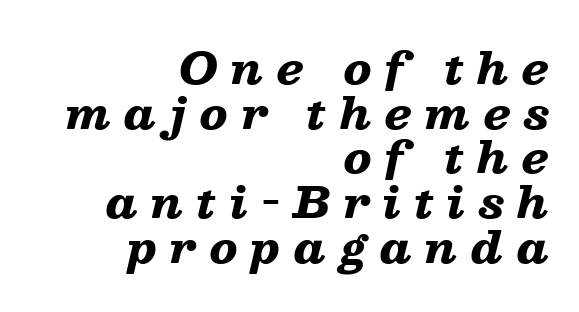
{"italic": "yes", "lean": "right", "slant_degrees": 13, "bold": "yes", "weight": "heavy", "width": "wide", "stroke_contrast": "low", "x_height": "medium", "monospaced": "no", "underline": "no", "align": "right", "line_spacing": "tight", "line_spacing_ratio": 1.04, "letter_spacing": "wide", "letter_spacing_em": 0.31, "glyph_px": 43}
